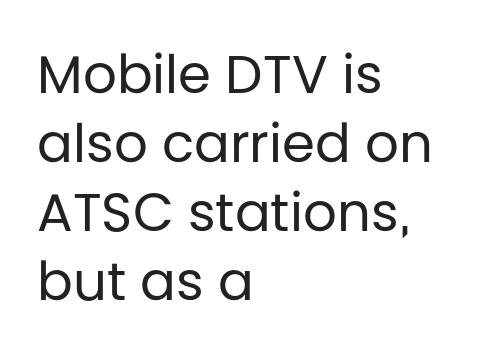
The image shows 53 px regular-weight sans-serif type, upright; set left-aligned, normal line spacing (1.3x), normal letter spacing, not underlined; low stroke contrast and a large x-height.
